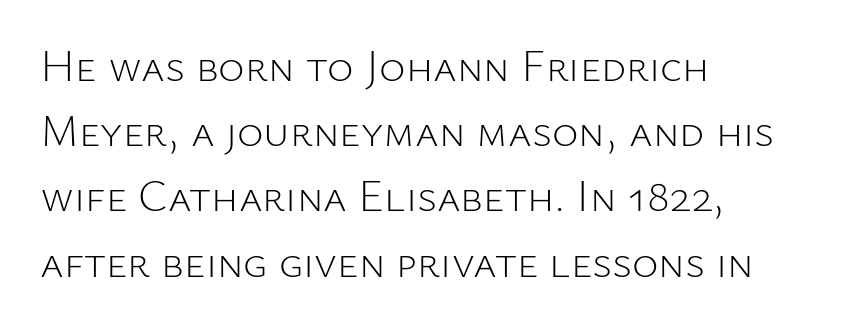
Do the characters align in a grid? No, the font is proportional. Are there feet on the stems? There aren't — it's a sans. Caption: multi-line text, flush left, ragged right. The letterforms sit at book weight or below. Does the lettering tilt? It doesn't — this is upright. A typesetter would call this leading conventional body-copy spacing.
